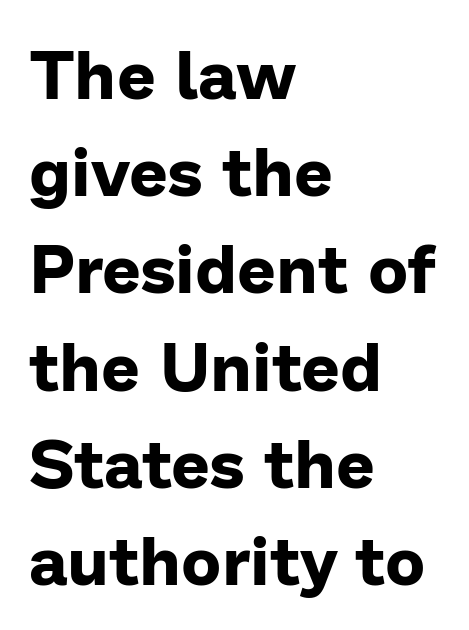
Q: Is the text bold? A: Yes.
Q: Is the text italic (slanted)? A: No, it is upright.
Q: Is the typeface a serif or a sans-serif typeface? A: Sans-serif.
Q: Is the text underlined? A: No.
Q: How is the paragraph aligned? A: Left-aligned.
Q: Is the spacing between letters normal or unusually wide? A: Normal.
Q: Is the spacing between lines tight, normal or loose? A: Normal.
Q: Width (condensed, normal, or wide)? A: Normal.
Q: Stroke contrast? A: Low.
Q: x-height? A: Medium.
Q: Monospaced? A: No.
